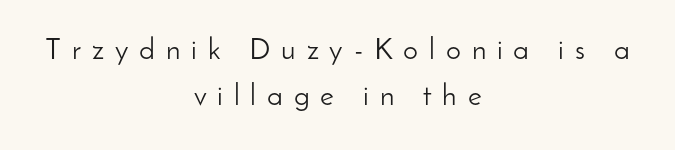
The line-height multiplier appears to be the usual default. Varying glyph widths throughout — classic text-font behaviour. Nope, no serifs anywhere on these letters. The characters are drawn with everyday or finer stroke widths. Compared with a flush-left layout, this one balances lines on the center instead. Nope, not italic — everything's standing straight.
